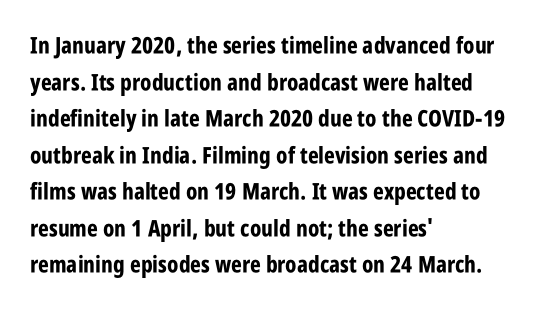
Visually the block forms a straight wall on the left and a jagged coastline on the right. The letters are bold, with thick, heavy strokes. The gap between lines stays unmarked. This sample keeps an unexceptional amount of space between lines. The horizontal fit of the characters is conventional and even. Vertical strokes here are truly vertical.
